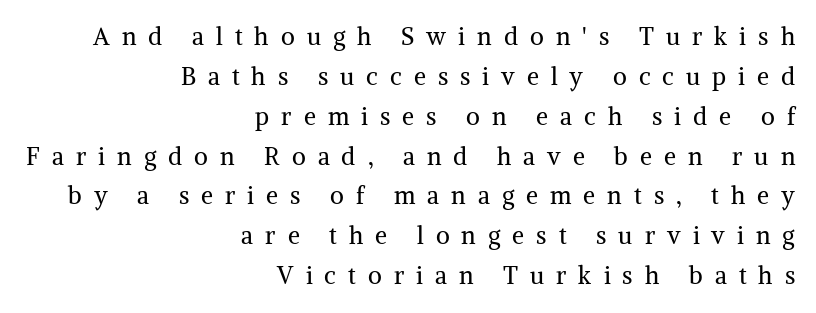
{"italic": "no", "bold": "no", "underline": "no", "align": "right", "line_spacing": "normal", "line_spacing_ratio": 1.66, "letter_spacing": "wide", "letter_spacing_em": 0.5, "glyph_px": 24}
